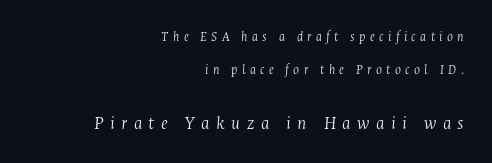
The image shows 20 px text type, italic (leaning right); set right-aligned, loose line spacing (2.38x), unusually wide letter spacing (+0.31 em), not underlined; the second (bottom) block is 1.43x larger.
